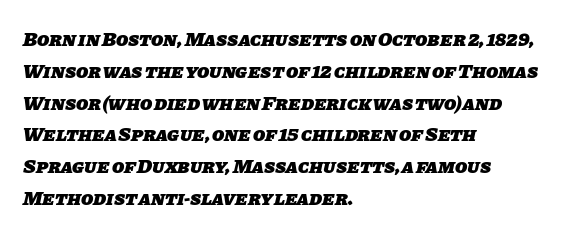
The image shows 20 px bold type; set left-aligned, normal line spacing (1.59x), normal letter spacing, not underlined.
